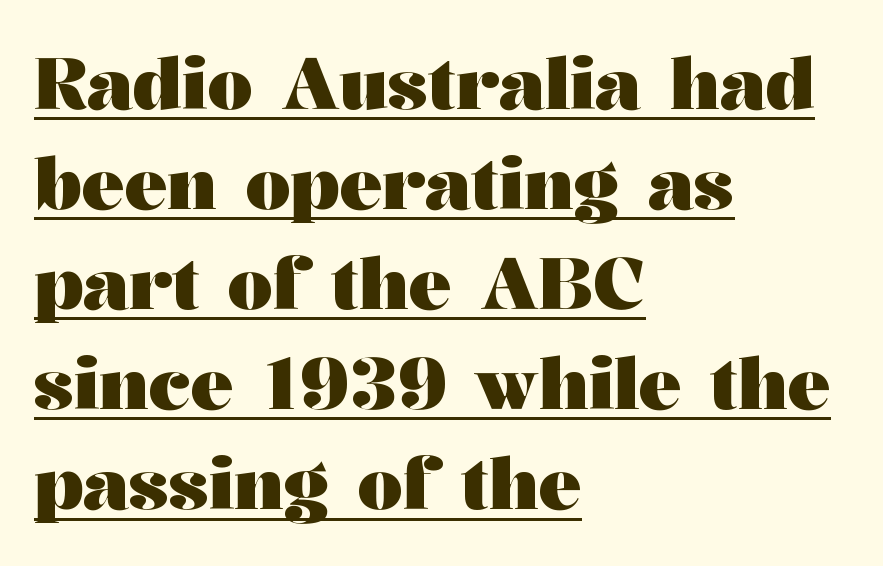
Q: Is the text bold? A: Yes.
Q: Is the text italic (slanted)? A: No, it is upright.
Q: Is the typeface a serif or a sans-serif typeface? A: Serif.
Q: Is the text underlined? A: Yes.
Q: How is the paragraph aligned? A: Left-aligned.
Q: Is the spacing between letters normal or unusually wide? A: Normal.
Q: Is the spacing between lines tight, normal or loose? A: Normal.
Q: Width (condensed, normal, or wide)? A: Wide.
Q: Stroke contrast? A: Medium.
Q: x-height? A: Medium.
Q: Monospaced? A: No.
